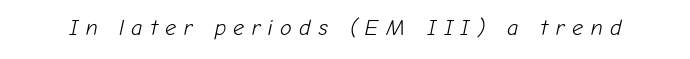
The image shows 22 px text type, italic (leaning right); set unusually wide letter spacing (+0.33 em), not underlined.
